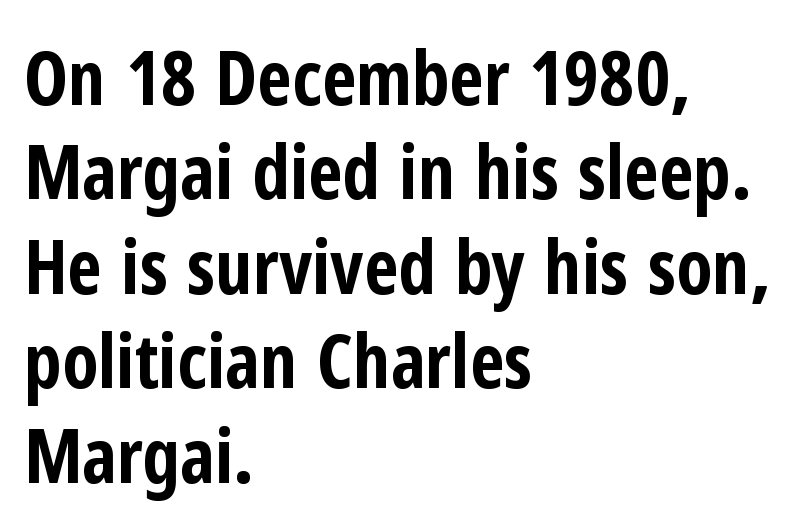
{"serif": "no", "italic": "no", "bold": "yes", "weight": "bold", "width": "condensed", "stroke_contrast": "low", "x_height": "medium", "monospaced": "no", "underline": "no", "align": "left", "line_spacing": "normal", "line_spacing_ratio": 1.26, "letter_spacing": "normal", "letter_spacing_em": 0.0, "glyph_px": 75}
